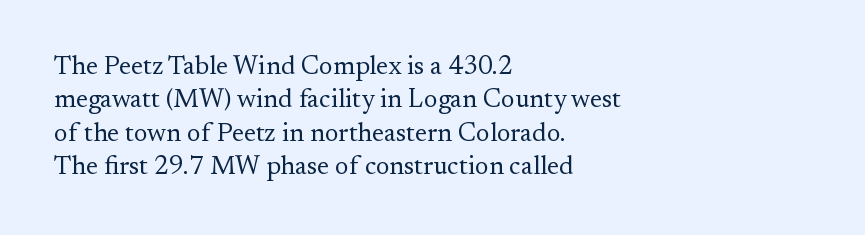
Compared with typical paragraphs, the rows here are spaced about the same. The letters stand straight up with perfectly vertical stems. Short and long lines alike share a common starting point at left. Is the stroke heavy? The answer is a plain regular-or-lighter. In terms of letterspacing, this is plain default setting. Just letters on the line, the space beneath them empty.
